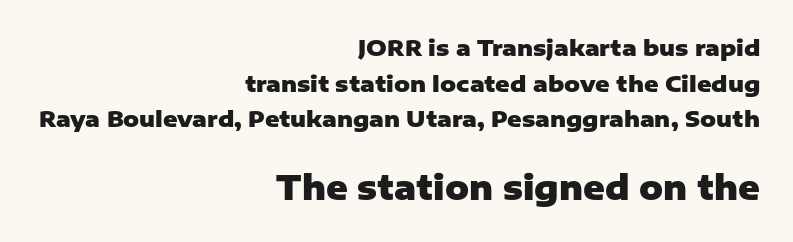
Of the two passages, the one underneath uses the larger point size. Plain, unruled lines of type. Stroke thickness is high; the sample reads as a true bold. What stands out about the letter spacing? Nothing — it is the standard amount.
